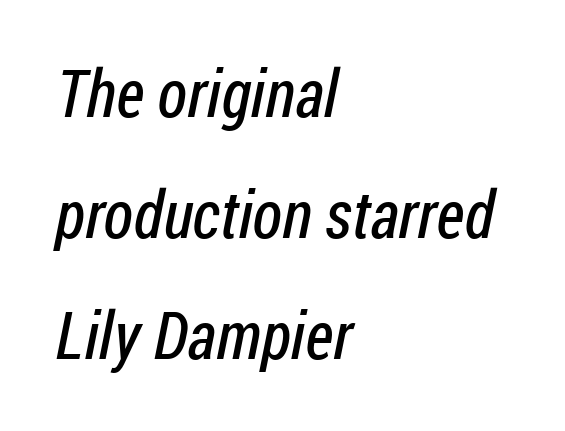
The image shows 66 px regular-weight, condensed sans-serif type; set left-aligned, line spacing 1.83x, normal letter spacing, not underlined; low stroke contrast and a medium x-height.
